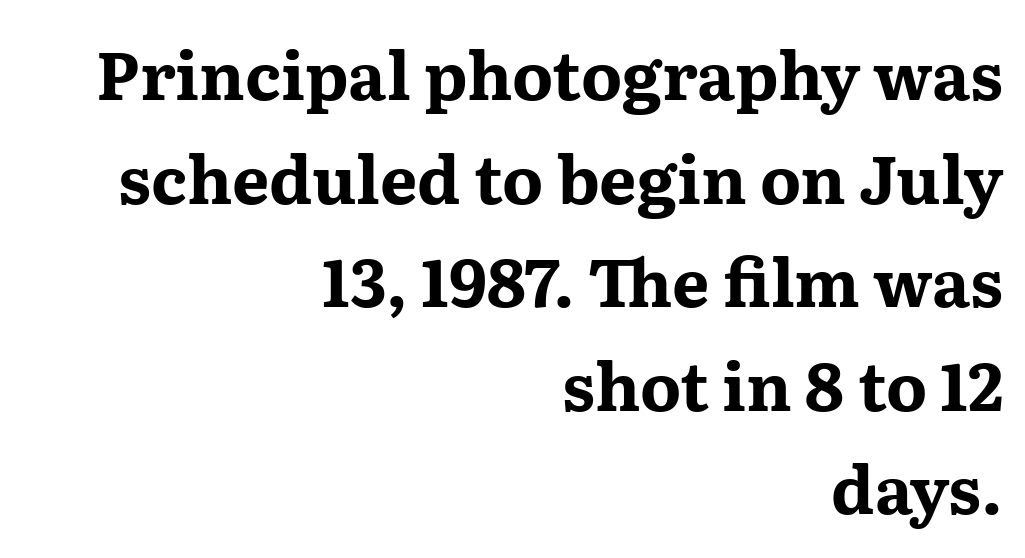
The image shows 66 px bold, wide serif type, upright; set right-aligned, normal line spacing (1.57x), normal letter spacing, not underlined; medium stroke contrast and a medium x-height.
